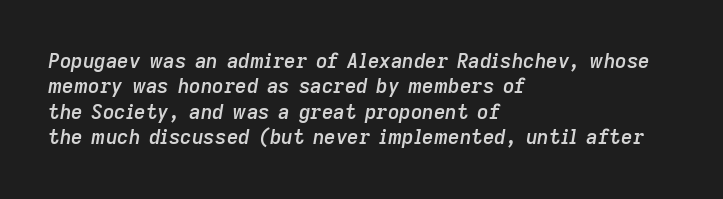
There's an unmistakable incline to the writing here. Students, this is semibold: more ink than regular, less than bold. Regular leading. Is the letter spacing exaggerated? No — it looks like the ordinary default. Is the block centered? No — it sits flush against the left margin. Descenders hang freely into open space.
